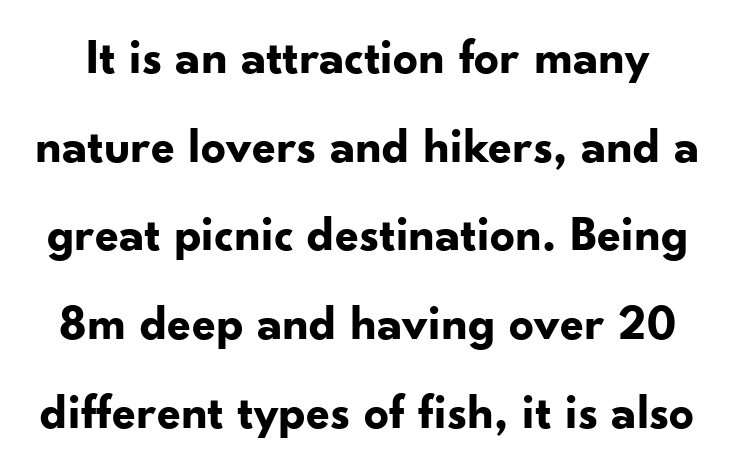
Q: Is the text bold? A: Yes.
Q: Is the text italic (slanted)? A: No, it is upright.
Q: Is the typeface a serif or a sans-serif typeface? A: Sans-serif.
Q: Is the text underlined? A: No.
Q: Is the spacing between letters normal or unusually wide? A: Normal.
Q: Width (condensed, normal, or wide)? A: Normal.
Q: Stroke contrast? A: Low.
Q: x-height? A: Small.
Q: Monospaced? A: No.
